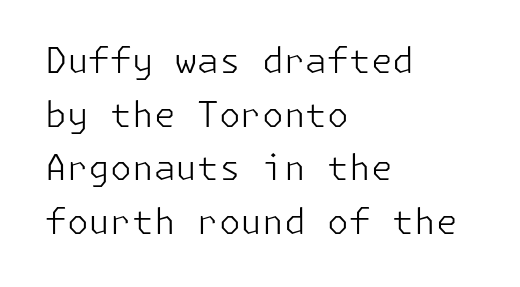
{"serif": "no", "italic": "no", "bold": "no", "weight": "light", "width": "normal", "stroke_contrast": "low", "x_height": "medium", "underline": "no", "align": "left", "line_spacing": "normal", "line_spacing_ratio": 1.53, "letter_spacing": "normal", "letter_spacing_em": 0.0, "glyph_px": 35}
